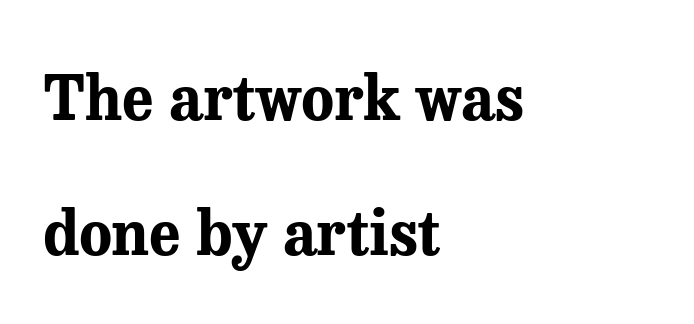
{"serif": "yes", "italic": "no", "bold": "yes", "weight": "bold", "width": "normal", "stroke_contrast": "medium", "x_height": "medium", "monospaced": "no", "underline": "no", "align": "left", "line_spacing": "loose", "line_spacing_ratio": 2.21, "letter_spacing": "normal", "letter_spacing_em": 0.0, "glyph_px": 61}
